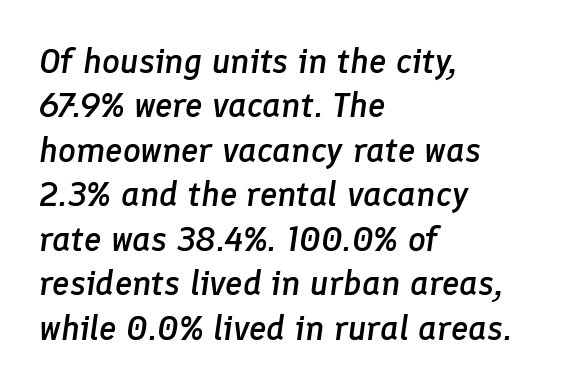
{"italic": "yes", "lean": "right", "slant_degrees": 8, "bold": "semi", "weight": "semibold", "width": "normal", "stroke_contrast": "low", "x_height": "medium", "monospaced": "no", "underline": "no", "align": "left", "line_spacing": "normal", "line_spacing_ratio": 1.27, "letter_spacing": "normal", "letter_spacing_em": 0.0, "glyph_px": 35}
